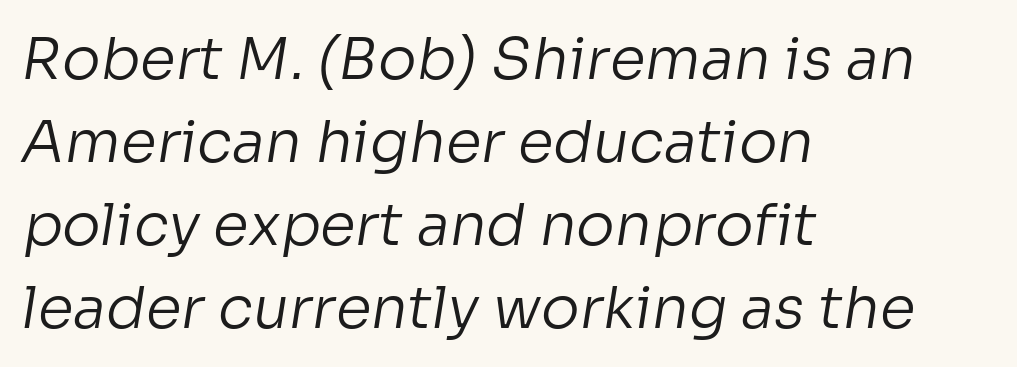
Q: Is the text bold? A: No.
Q: Is the typeface a serif or a sans-serif typeface? A: Sans-serif.
Q: Is the text underlined? A: No.
Q: How is the paragraph aligned? A: Left-aligned.
Q: Is the spacing between letters normal or unusually wide? A: Normal.
Q: Is the spacing between lines tight, normal or loose? A: Normal.
Q: Width (condensed, normal, or wide)? A: Normal.
Q: Stroke contrast? A: Low.
Q: x-height? A: Medium.
Q: Monospaced? A: No.
